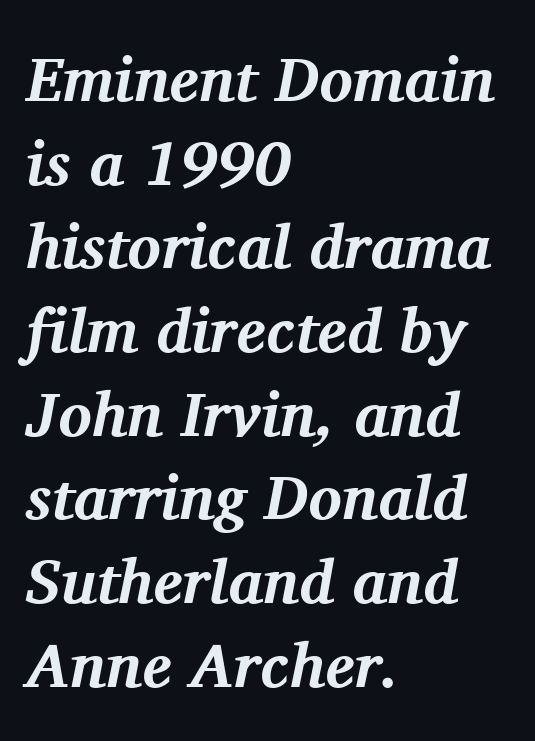
The image shows 62 px bold serif type, italic (leaning right); set left-aligned, normal line spacing (1.35x), normal letter spacing, not underlined; medium stroke contrast and a medium x-height.
